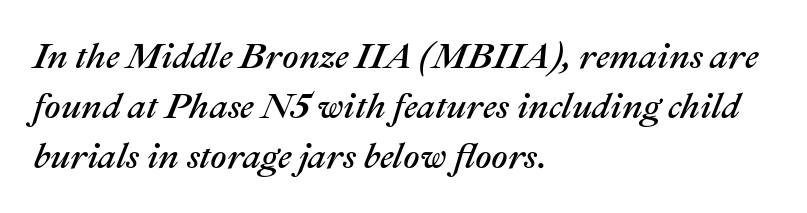
The image shows 36 px text type, italic (leaning right); set left-aligned, normal line spacing (1.39x), normal letter spacing, not underlined; medium stroke contrast and a medium x-height.
